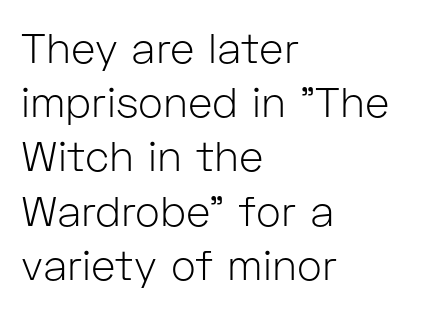
{"serif": "no", "italic": "no", "bold": "no", "weight": "light", "width": "normal", "stroke_contrast": "low", "x_height": "medium", "monospaced": "no", "underline": "no", "align": "left", "line_spacing": "normal", "line_spacing_ratio": 1.29, "letter_spacing": "normal", "letter_spacing_em": 0.0, "glyph_px": 42}
